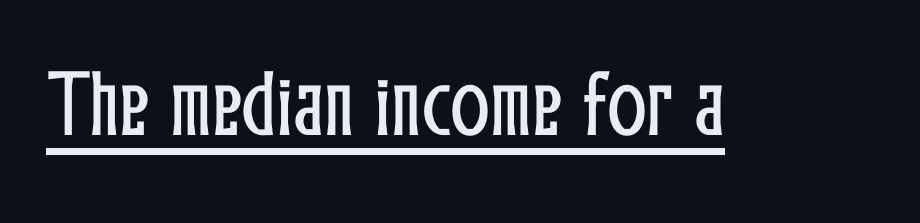
The image shows 74 px condensed type, upright; set normal letter spacing, underlined; low stroke contrast and a medium x-height.
